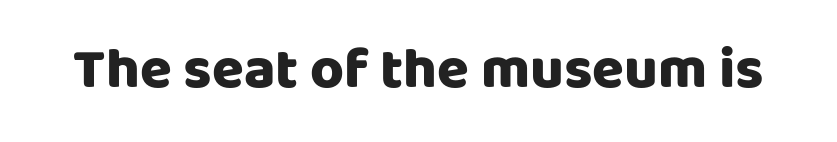
Q: Is the text bold? A: Yes.
Q: Is the text italic (slanted)? A: No, it is upright.
Q: Is the typeface a serif or a sans-serif typeface? A: Sans-serif.
Q: Is the text underlined? A: No.
Q: Is the spacing between letters normal or unusually wide? A: Normal.
Q: Width (condensed, normal, or wide)? A: Normal.
Q: Stroke contrast? A: Low.
Q: x-height? A: Large.
Q: Monospaced? A: No.
